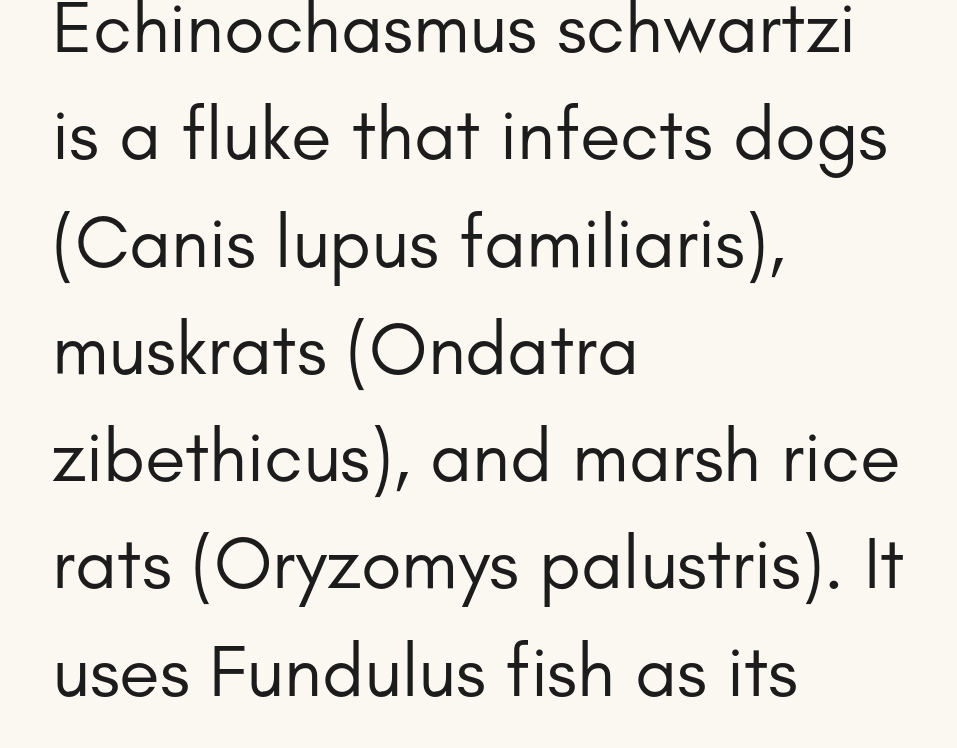
Q: Is the text bold? A: No.
Q: Is the text italic (slanted)? A: No, it is upright.
Q: Is the typeface a serif or a sans-serif typeface? A: Sans-serif.
Q: Is the text underlined? A: No.
Q: How is the paragraph aligned? A: Left-aligned.
Q: Is the spacing between letters normal or unusually wide? A: Normal.
Q: Is the spacing between lines tight, normal or loose? A: Normal.
Q: Width (condensed, normal, or wide)? A: Normal.
Q: Stroke contrast? A: Low.
Q: x-height? A: Small.
Q: Monospaced? A: No.
